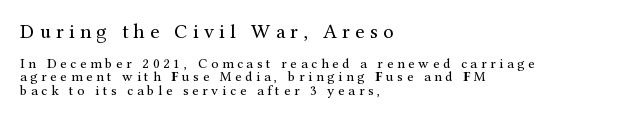
Q: Is the text bold? A: No.
Q: Is the text italic (slanted)? A: No, it is upright.
Q: Is the text underlined? A: No.
Q: How is the paragraph aligned? A: Left-aligned.
Q: Is the spacing between letters normal or unusually wide? A: Unusually wide.
Q: Is the spacing between lines tight, normal or loose? A: Tight.
Q: Which block of text is set in a larger size, the first (top) or the second (bottom)? A: The first (top) one.
